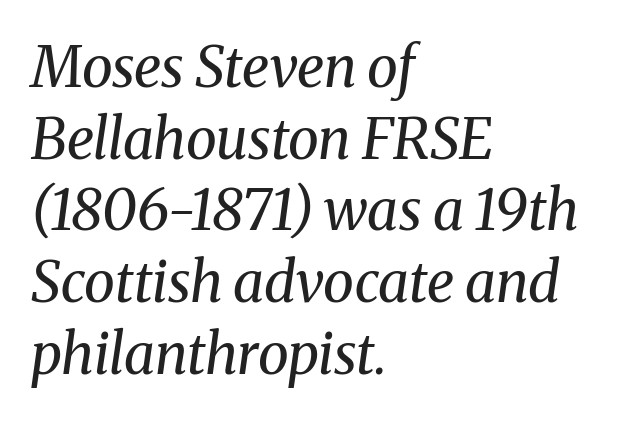
{"serif": "yes", "italic": "yes", "lean": "right", "slant_degrees": 8, "bold": "no", "weight": "regular", "width": "normal", "stroke_contrast": "medium", "x_height": "medium", "monospaced": "no", "underline": "no", "align": "left", "line_spacing": "normal", "line_spacing_ratio": 1.28, "letter_spacing": "normal", "letter_spacing_em": 0.0, "glyph_px": 56}
